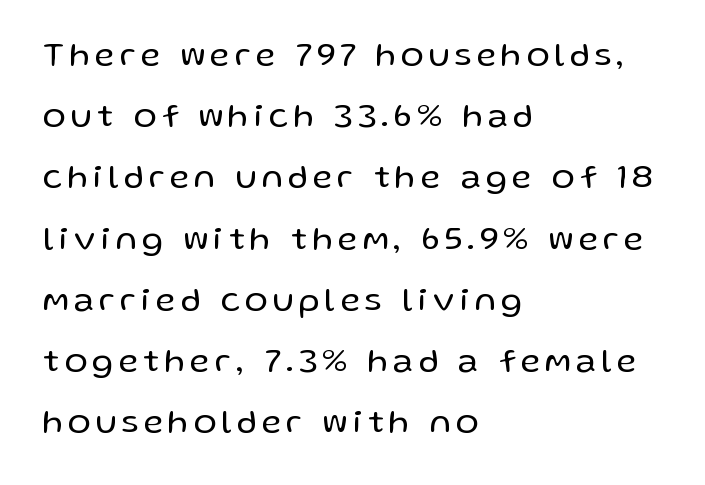
A clean baseline with only descenders dipping below it. The passage shown is typeset with a sans-serif family. Short and long lines alike share a common starting point at left. The passage shown is not bold in any degree. You could not count columns in this text — the font is proportionally spaced.
